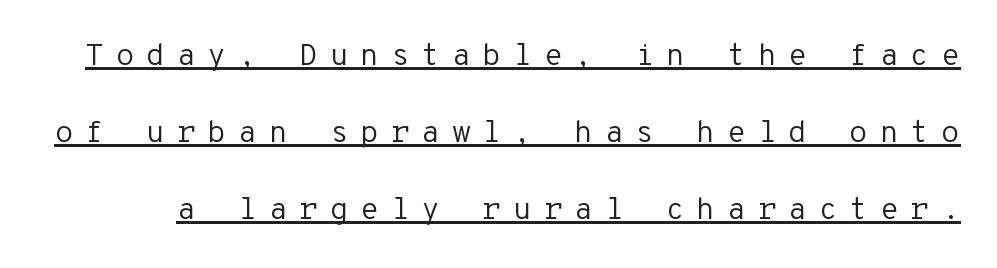
The weight tops out at a normal text grade. The rendering uses a large line-height, opening up the rows. Every stem runs plumb, perpendicular to the baseline. Is there an underline? Yes — a line sits under the letters. The letters are spread apart with noticeably loose tracking. The font family rendered here belongs to the sans-serif group.
